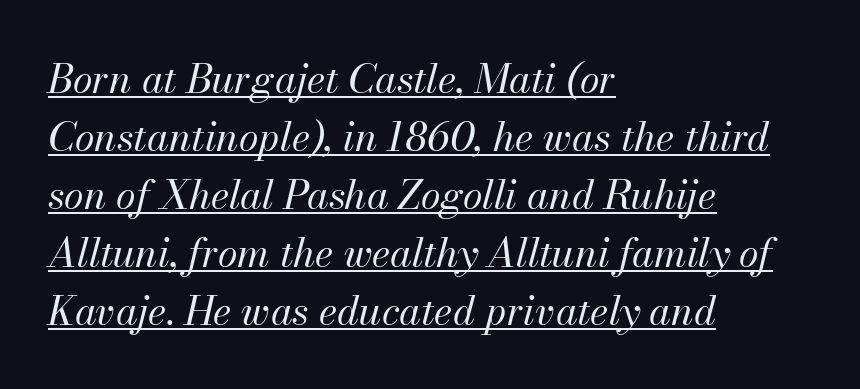
Line beginnings align vertically; line endings do not. Here the glyphs are tracked normally, forming tight word shapes. Bold? No — there's no thickening of the strokes. The rendering uses natural spacing where letterforms have individual widths.
